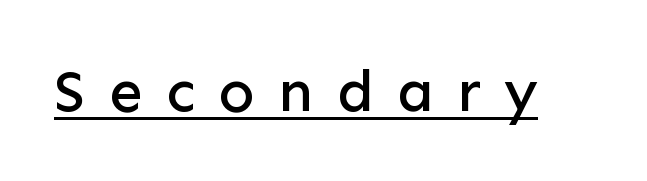
Note the varied advance widths — an 'i' is clearly narrower than an 'm'. Quick note: underline on. Unlike a traditional serif, this face leaves its strokes unadorned. Every character sits straight up, as roman type does.
